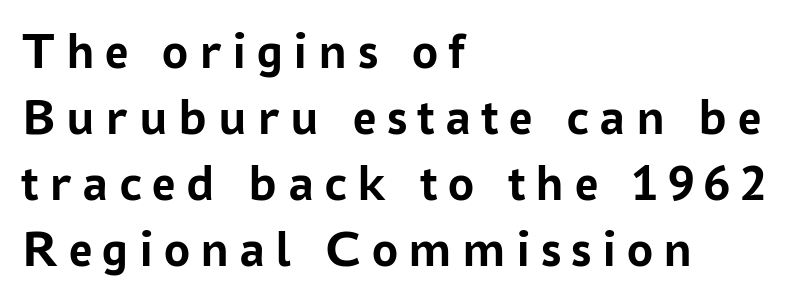
Summary of vertical rhythm: regular, with standard interline spacing. The strip under each line holds only bare page. Note the varied advance widths — an 'i' is clearly narrower than an 'm'. This sample uses an upright cut, with every glyph sitting square on the baseline. Is the block centered? No — it sits flush against the left margin. Observe the absence of serifs on each vertical stroke in this sample.
